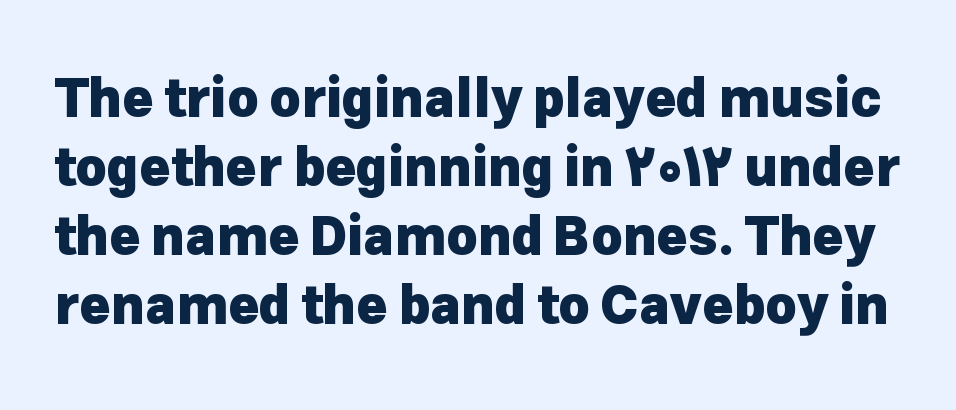
{"serif": "no", "italic": "no", "bold": "yes", "weight": "heavy", "width": "normal", "stroke_contrast": "low", "x_height": "medium", "monospaced": "no", "underline": "no", "line_spacing": "normal", "line_spacing_ratio": 1.3, "letter_spacing": "normal", "letter_spacing_em": 0.0, "glyph_px": 53}
